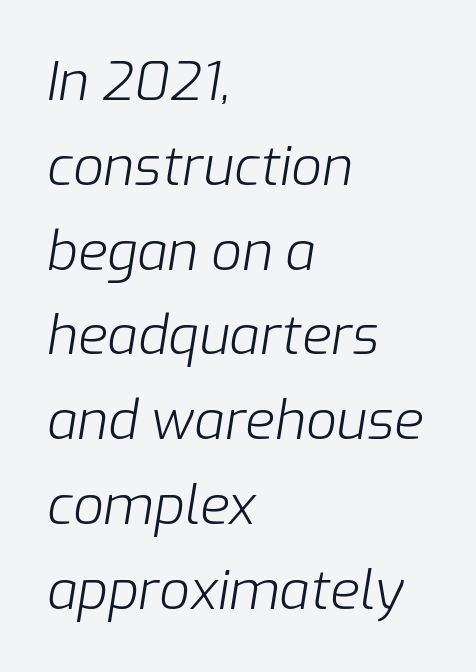
The image shows 54 px light type, italic (leaning right); set left-aligned, normal line spacing (1.57x), normal letter spacing, not underlined; low stroke contrast and a medium x-height.
